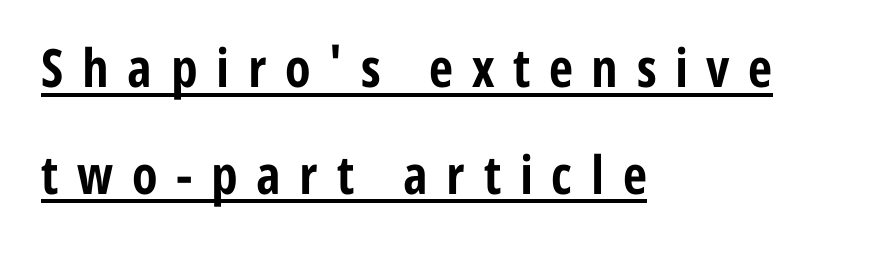
The image shows 53 px bold, condensed sans-serif type, upright; set left-aligned, loose line spacing (2.01x), unusually wide letter spacing (+0.35 em), underlined; low stroke contrast and a medium x-height.
